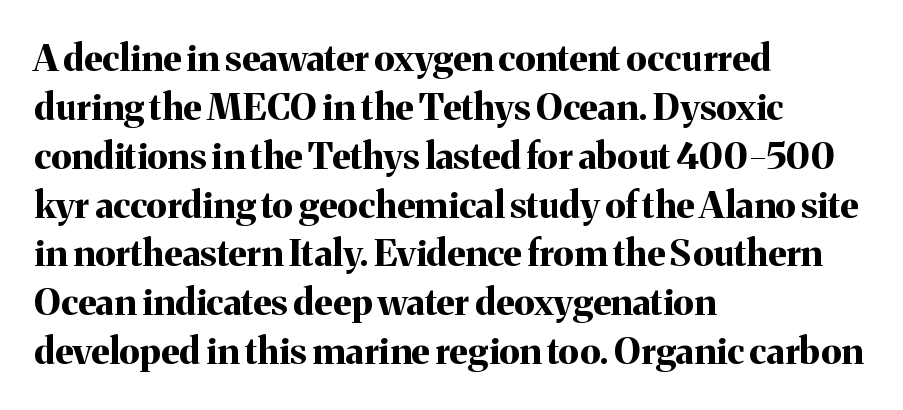
Q: Is the text bold? A: Yes.
Q: Is the text italic (slanted)? A: No, it is upright.
Q: Is the typeface a serif or a sans-serif typeface? A: Serif.
Q: Is the text underlined? A: No.
Q: How is the paragraph aligned? A: Left-aligned.
Q: Is the spacing between letters normal or unusually wide? A: Normal.
Q: Is the spacing between lines tight, normal or loose? A: Normal.
Q: Width (condensed, normal, or wide)? A: Normal.
Q: Stroke contrast? A: Medium.
Q: x-height? A: Medium.
Q: Monospaced? A: No.
